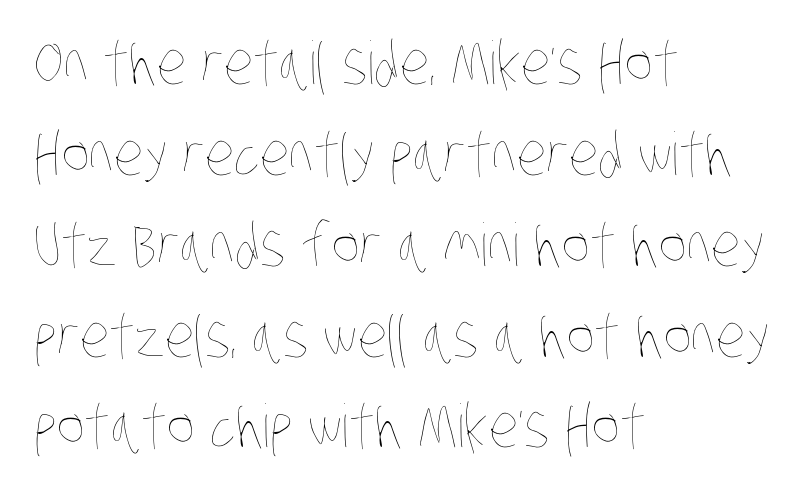
The passage shown is not bold in any degree. The lines in this sample share a left origin and differ only in where they stop. Descender tails drop into unmarked territory. Standard letterfit; no display-style spreading of the glyphs. A typesetter would call this proportional, since set widths differ per character. Leading matches the norm, producing a regular column.
